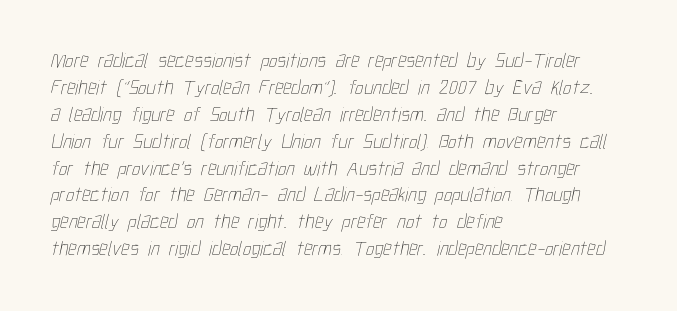
The image shows 21 px text type; set left-aligned, normal line spacing (1.28x), normal letter spacing, not underlined.
